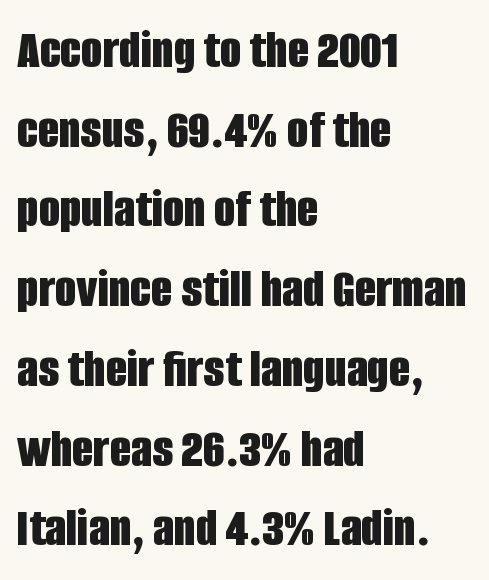
Words float on clear page, feet unadorned. Quick note: interline space is typical. What kind of face is this? One without serifs — a sans. What weight is shown? A full bold with thick strokes. The face used here is rendered with its standard letterfit.
